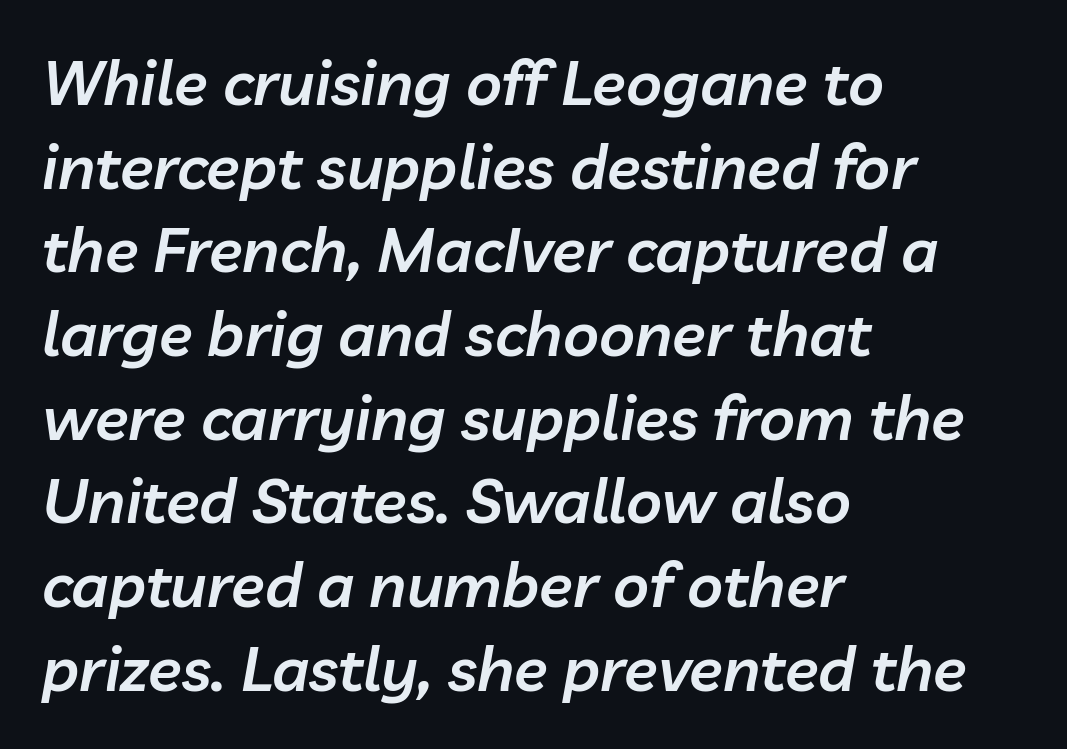
{"italic": "yes", "lean": "right", "slant_degrees": 10, "bold": "semi", "weight": "semibold", "width": "normal", "stroke_contrast": "low", "x_height": "medium", "monospaced": "no", "underline": "no", "align": "left", "line_spacing": "normal", "line_spacing_ratio": 1.35, "letter_spacing": "normal", "letter_spacing_em": 0.0, "glyph_px": 62}
